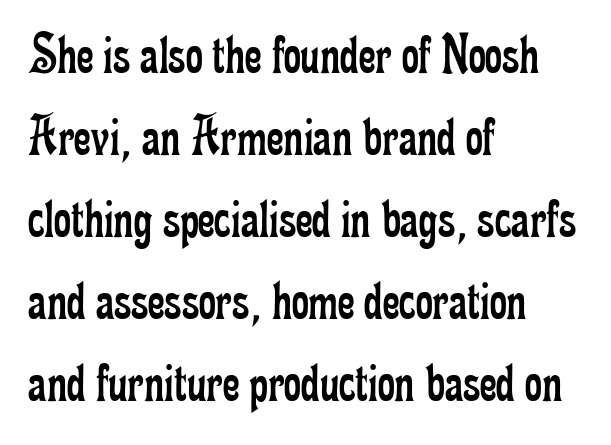
The image shows 59 px regular-weight, condensed serif type, upright; set left-aligned, normal line spacing (1.39x), normal letter spacing, not underlined; low stroke contrast and a small x-height.
